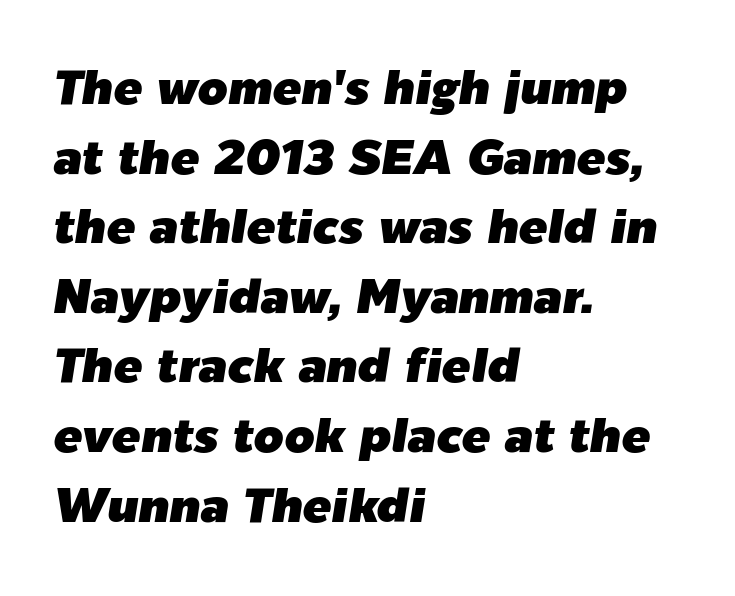
Q: Is the text italic (slanted)? A: Yes, it leans right by about 9 degrees.
Q: Is the text underlined? A: No.
Q: How is the paragraph aligned? A: Left-aligned.
Q: Is the spacing between letters normal or unusually wide? A: Normal.
Q: Is the spacing between lines tight, normal or loose? A: Normal.
Q: Width (condensed, normal, or wide)? A: Normal.
Q: Stroke contrast? A: Low.
Q: x-height? A: Medium.
Q: Monospaced? A: No.
